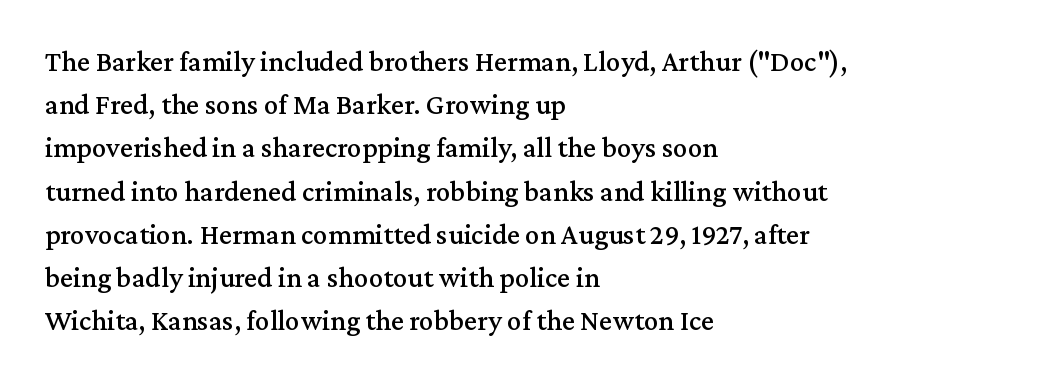
Normally led — the rows are evenly, conventionally spaced. Rule under the text: the space is simply empty. In terms of letterform style, serifs are clearly present. A roman cut, with each character standing at attention. These lines are rendered in a variable-pitch font.
